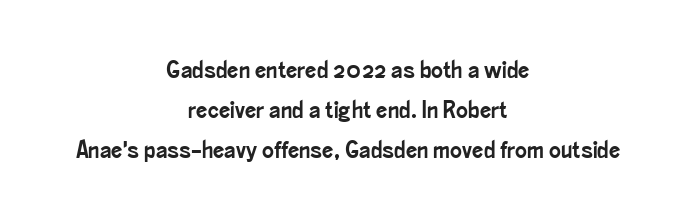
Caption: multi-line text, centered on the measure. Leading: standard. Posture: straight, roman, zero tilt. The baseline area is clear. Nobody touched the tracking dial on this one.
